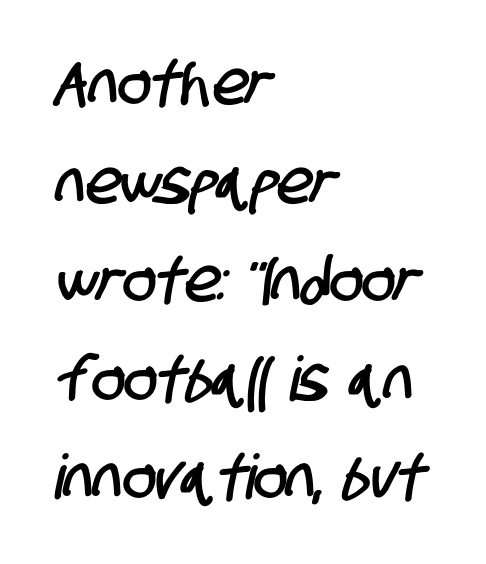
{"serif": "no", "width": "condensed", "stroke_contrast": "low", "x_height": "large", "monospaced": "no", "underline": "no", "align": "left", "line_spacing": "normal", "line_spacing_ratio": 1.59, "letter_spacing": "normal", "letter_spacing_em": 0.0, "glyph_px": 62}
